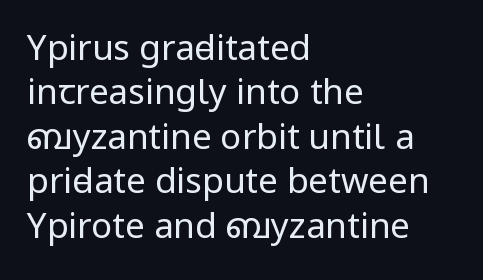
Q: Is the text bold? A: No.
Q: Is the text italic (slanted)? A: No, it is upright.
Q: Is the typeface a serif or a sans-serif typeface? A: Sans-serif.
Q: Is the text underlined? A: No.
Q: How is the paragraph aligned? A: Left-aligned.
Q: Is the spacing between letters normal or unusually wide? A: Normal.
Q: Is the spacing between lines tight, normal or loose? A: Normal.
Q: Width (condensed, normal, or wide)? A: Condensed.
Q: Stroke contrast? A: Low.
Q: x-height? A: Large.
Q: Monospaced? A: No.
